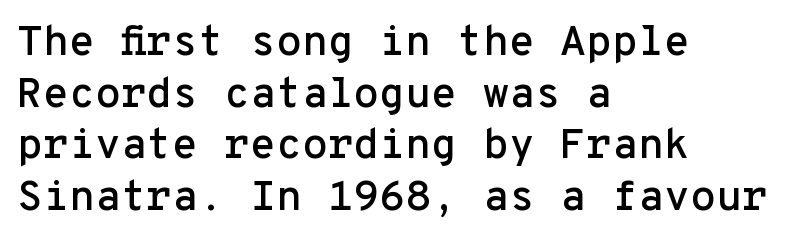
{"serif": "no", "italic": "no", "width": "normal", "stroke_contrast": "low", "x_height": "medium", "monospaced": "yes", "underline": "no", "align": "left", "line_spacing_ratio": 1.23, "letter_spacing": "normal", "letter_spacing_em": 0.0, "glyph_px": 42}
